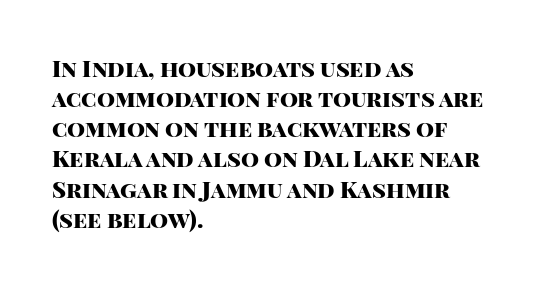
{"italic": "no", "bold": "yes", "underline": "no", "align": "left", "line_spacing": "normal", "line_spacing_ratio": 1.31, "letter_spacing": "normal", "letter_spacing_em": 0.0, "glyph_px": 23}
